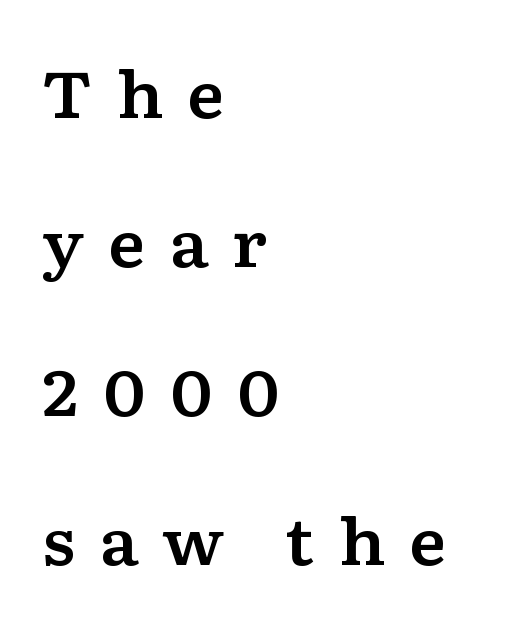
The image shows 64 px wide serif type, upright; set left-aligned, loose line spacing (2.33x), unusually wide letter spacing (+0.36 em), not underlined; low stroke contrast and a medium x-height.
